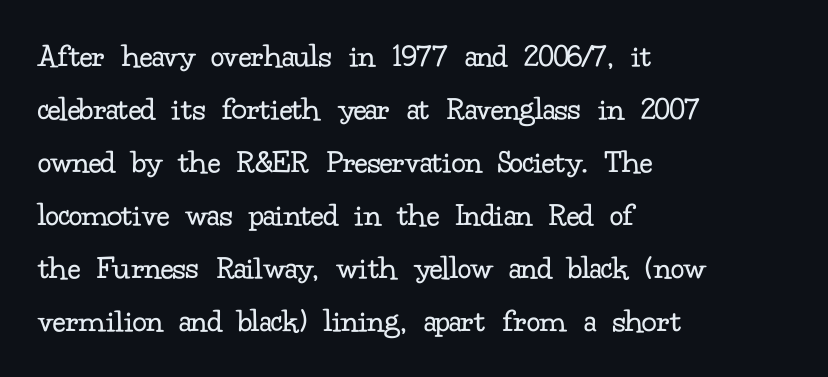
Q: Is the text bold? A: No.
Q: Is the text italic (slanted)? A: No, it is upright.
Q: Is the typeface a serif or a sans-serif typeface? A: Serif.
Q: Is the text underlined? A: No.
Q: How is the paragraph aligned? A: Left-aligned.
Q: Is the spacing between letters normal or unusually wide? A: Normal.
Q: Is the spacing between lines tight, normal or loose? A: Normal.
Q: Width (condensed, normal, or wide)? A: Normal.
Q: Stroke contrast? A: Low.
Q: x-height? A: Small.
Q: Monospaced? A: No.
